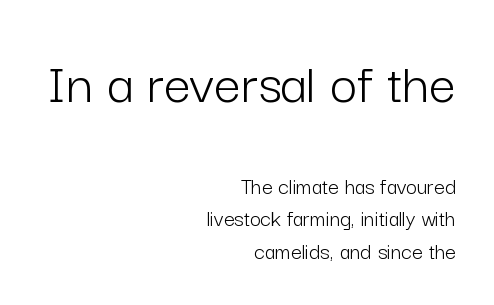
Q: Is the text bold? A: No.
Q: Is the text italic (slanted)? A: No, it is upright.
Q: Is the typeface a serif or a sans-serif typeface? A: Sans-serif.
Q: Is the text underlined? A: No.
Q: How is the paragraph aligned? A: Right-aligned.
Q: Is the spacing between letters normal or unusually wide? A: Normal.
Q: Is the spacing between lines tight, normal or loose? A: Normal.
Q: Which block of text is set in a larger size, the first (top) or the second (bottom)? A: The first (top) one.
Q: Width (condensed, normal, or wide)? A: Normal.
Q: Stroke contrast? A: Low.
Q: x-height? A: Medium.
Q: Monospaced? A: No.
